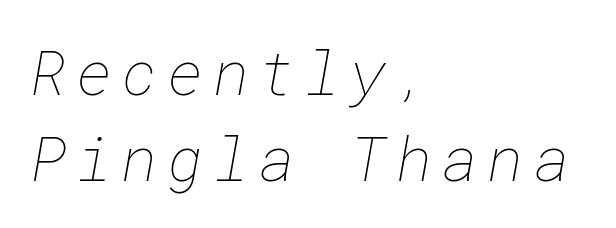
{"bold": "no", "weight": "thin", "width": "normal", "stroke_contrast": "low", "x_height": "medium", "underline": "no", "align": "left", "line_spacing": "normal", "line_spacing_ratio": 1.38, "glyph_px": 62}
